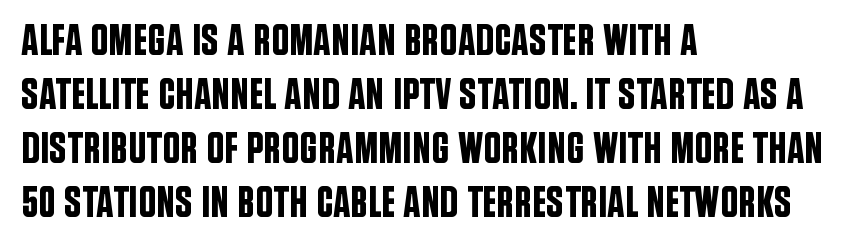
The lettering holds an erect, upright posture throughout. Each letter keeps its own natural width here, so spacing adapts to shape. The rendering anchors every line to the left-hand side. The words here are not underlined. Standard letterfit; no display-style spreading of the glyphs.
